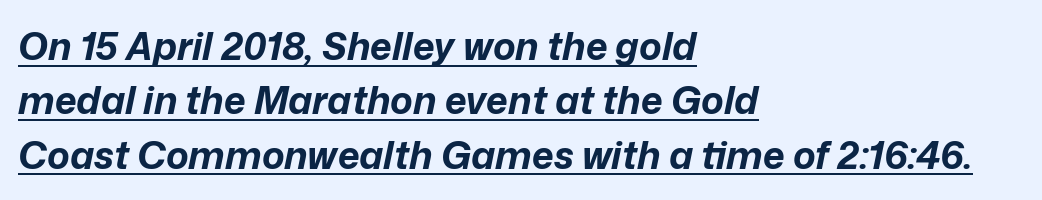
Tall strokes in this sample are angled rather than plumb. Leading: standard. This is underlined copy, the kind a proofreader might mark for attention. The setting favours the left margin, as ordinary paragraphs usually do.
